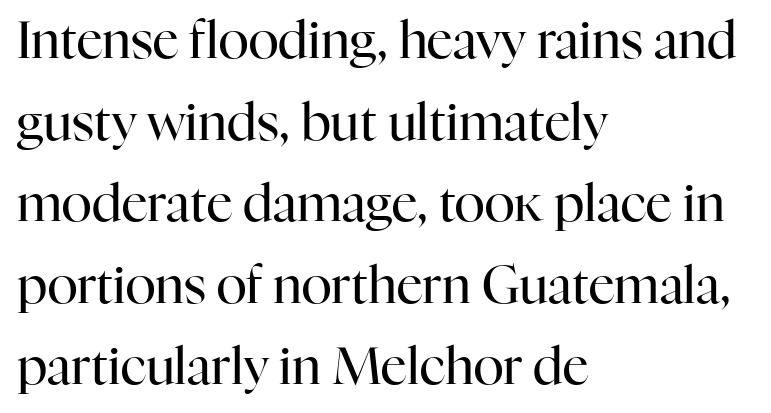
The image shows 51 px regular-weight serif type, upright; set left-aligned, normal line spacing (1.6x), normal letter spacing, not underlined; high stroke contrast and a medium x-height.
